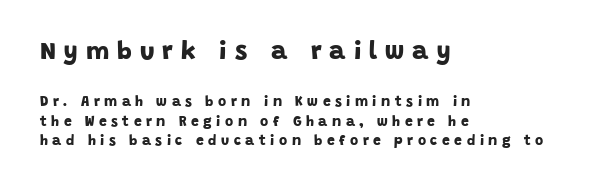
Q: Is the text bold? A: Yes.
Q: Is the text underlined? A: No.
Q: How is the paragraph aligned? A: Left-aligned.
Q: Is the spacing between letters normal or unusually wide? A: Unusually wide.
Q: Is the spacing between lines tight, normal or loose? A: Normal.
Q: Which block of text is set in a larger size, the first (top) or the second (bottom)? A: The first (top) one.
